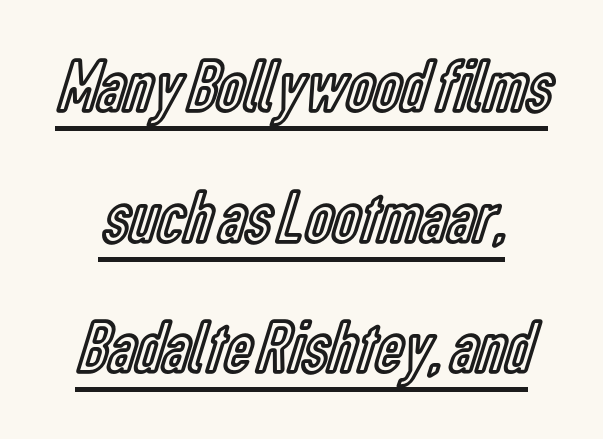
Q: Is the text italic (slanted)? A: Yes.
Q: Is the text underlined? A: Yes.
Q: Is the spacing between letters normal or unusually wide? A: Normal.
Q: Width (condensed, normal, or wide)? A: Condensed.
Q: x-height? A: Medium.
Q: Monospaced? A: No.
